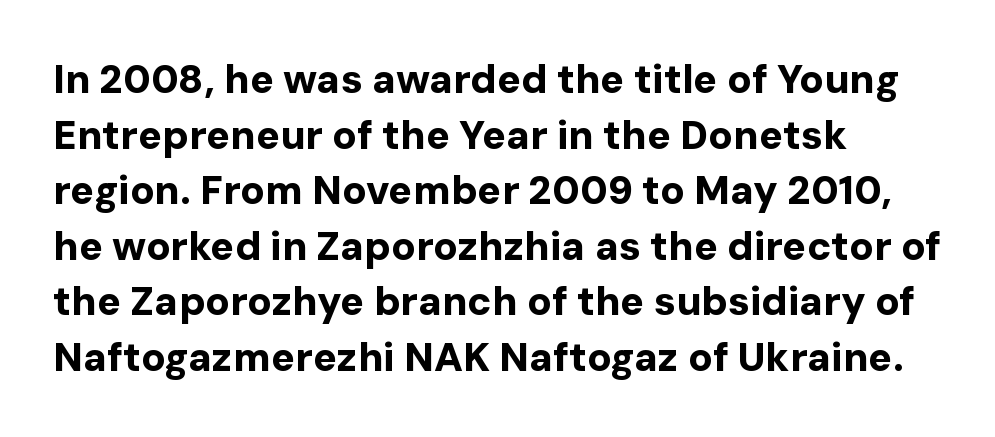
The passage shown is typed in a proportional face where columns would drift. Vertical spacing — default. This sample is left-justified, so line endings fall wherever the words run out. Students, this is bold: see how much ink each stroke carries. A sans-serif font was chosen for this passage.
